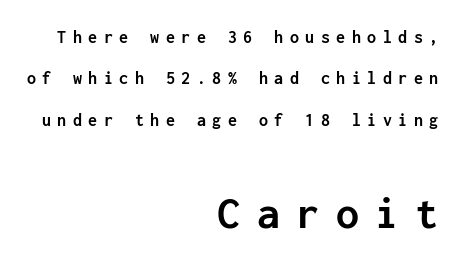
{"serif": "no", "italic": "no", "bold": "yes", "weight": "semibold", "width": "normal", "stroke_contrast": "low", "x_height": "medium", "monospaced": "yes", "underline": "no", "align": "right", "line_spacing": "loose", "line_spacing_ratio": 2.3, "letter_spacing": "wide", "letter_spacing_em": 0.36, "larger_block": "second", "size_ratio": 2.56, "glyph_px": 46}
